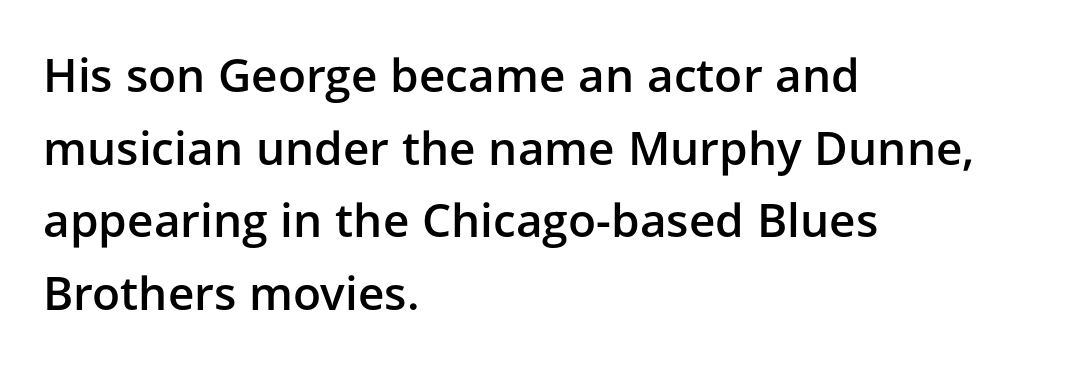
Q: Is the text bold? A: Semi-bold.
Q: Is the text italic (slanted)? A: No, it is upright.
Q: Is the typeface a serif or a sans-serif typeface? A: Sans-serif.
Q: Is the text underlined? A: No.
Q: How is the paragraph aligned? A: Left-aligned.
Q: Is the spacing between letters normal or unusually wide? A: Normal.
Q: Is the spacing between lines tight, normal or loose? A: Normal.
Q: Width (condensed, normal, or wide)? A: Normal.
Q: Stroke contrast? A: Low.
Q: x-height? A: Medium.
Q: Monospaced? A: No.
